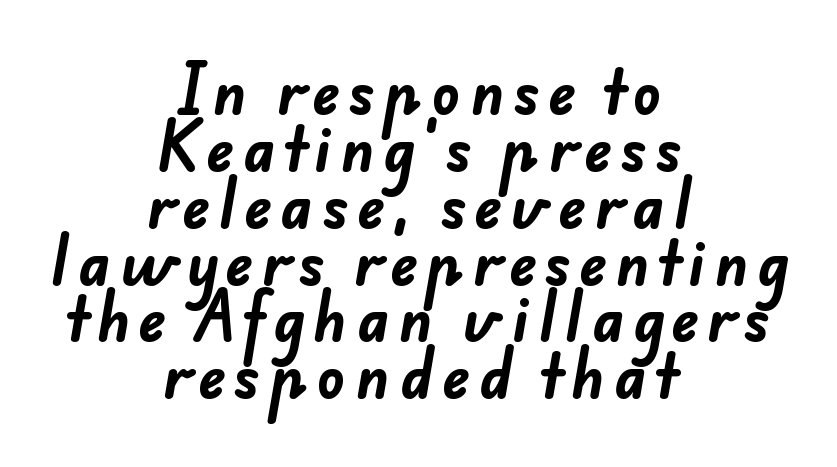
The image shows 58 px bold sans-serif type; set centered, tight line spacing (0.98x), not underlined; low stroke contrast and a small x-height.
